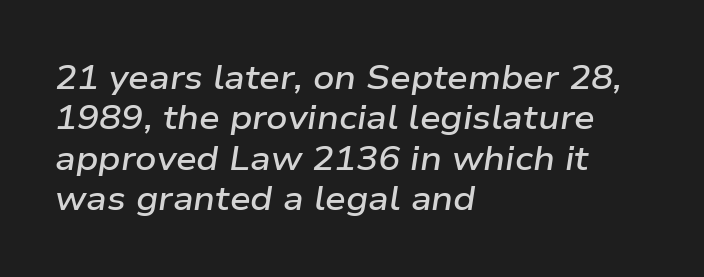
{"italic": "yes", "lean": "right", "slant_degrees": 9, "bold": "semi", "weight": "semibold", "width": "wide", "stroke_contrast": "low", "x_height": "medium", "monospaced": "no", "underline": "no", "align": "left", "line_spacing_ratio": 1.22, "letter_spacing": "normal", "letter_spacing_em": 0.0, "glyph_px": 33}
